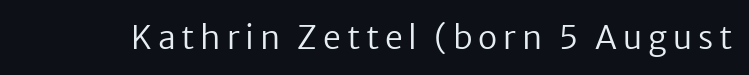
{"serif": "no", "italic": "no", "bold": "no", "weight": "regular", "width": "normal", "stroke_contrast": "low", "x_height": "medium", "monospaced": "no", "underline": "no", "glyph_px": 32}
